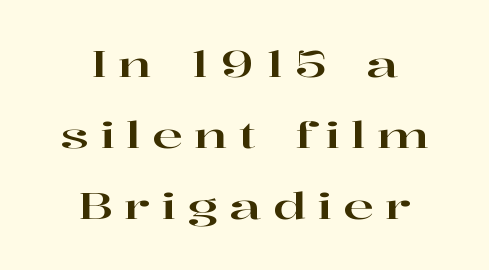
Leading is clearly above the norm, producing a sparse column. The letters stand straight up with perfectly vertical stems. Glyph-to-glyph distance is far greater than everyday printed text. The paragraph has two soft edges and a firm central axis. Looks like regular typesetting: each glyph gets only the width it needs.
